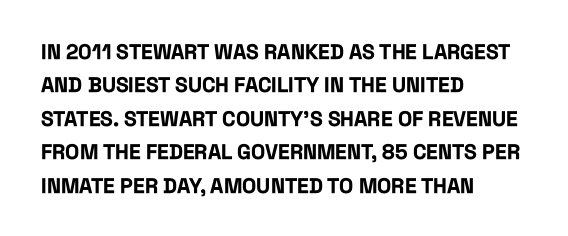
Q: Is the text bold? A: Yes.
Q: Is the text italic (slanted)? A: No, it is upright.
Q: Is the text underlined? A: No.
Q: How is the paragraph aligned? A: Left-aligned.
Q: Is the spacing between letters normal or unusually wide? A: Normal.
Q: Is the spacing between lines tight, normal or loose? A: Normal.
